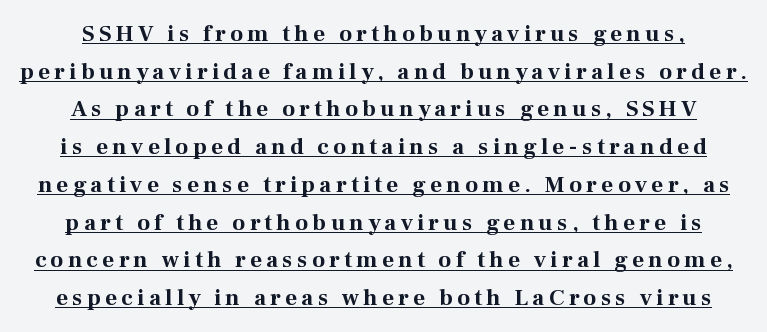
The image shows 23 px bold type, upright; set normal line spacing (1.64x), underlined.
